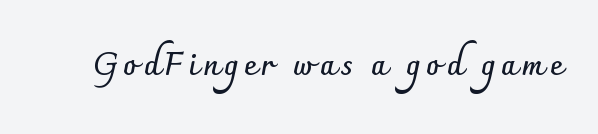
The image shows 32 px semibold sans-serif type; set not underlined; low stroke contrast and a small x-height.
